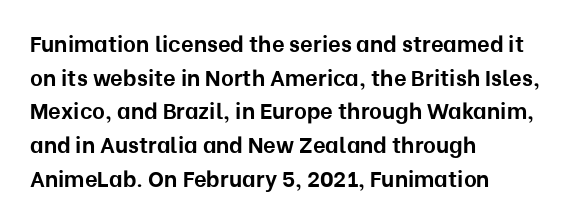
The image shows 22 px bold type, upright; set left-aligned, normal line spacing (1.53x), normal letter spacing, not underlined.
